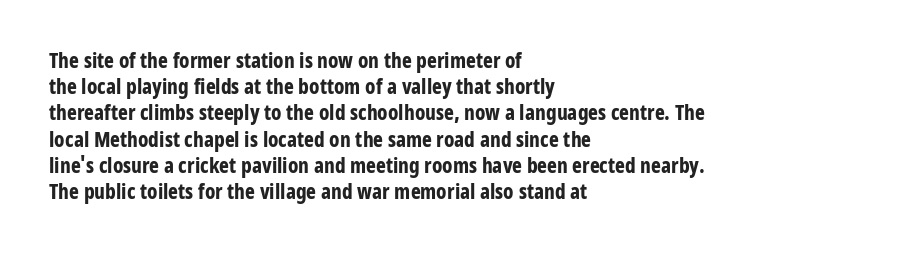
Does the weight exceed regular? Yes, all the way to bold. A typesetter would mark this as roman, not italic. The glyphs are unaccompanied by any horizontal stroke below them. Interline gaps are of average width in this sample. The horizontal fit of the characters is conventional and even.
